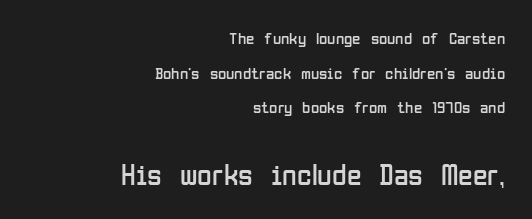
No letter is thick-stroked: the sample isn't bold. The rendering uses a large line-height, opening up the rows. Honestly, the letter spacing is just normal — you wouldn't notice it. Tall strokes in this sample are plumb rather than angled. The foot of each line stays bare and open. If you drew a ruler down the right edge, every line would touch it.
